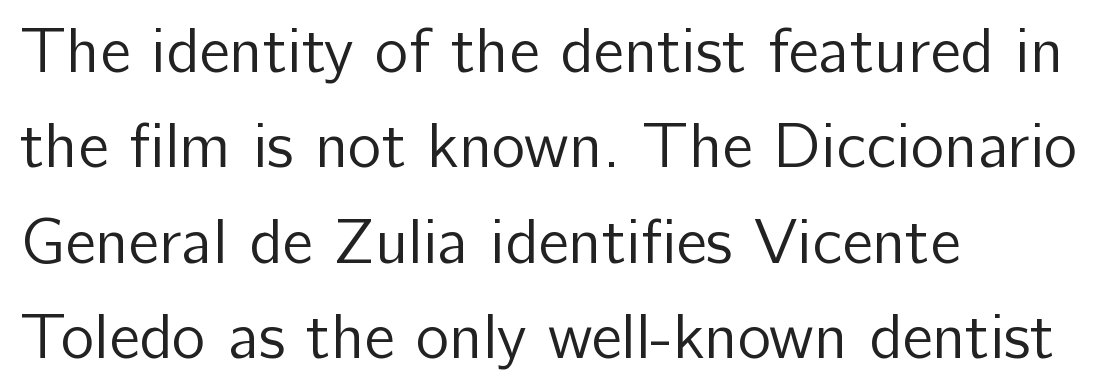
A typesetter would call this zero additional tracking. The passage shown stacks its lines at a standard gap. Letterform terminals end flat and unadorned throughout the passage. Anything drawn beneath the words? Only blank space. Line beginnings align vertically; line endings do not. Style check: upright.
